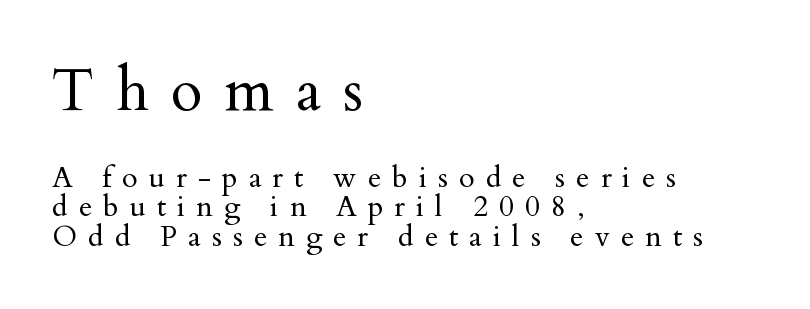
The image shows 58 px regular-weight serif type, upright; set left-aligned, tight line spacing (1.02x), unusually wide letter spacing (+0.38 em), not underlined; the first (top) block is 2.0x larger; medium stroke contrast and a small x-height.
